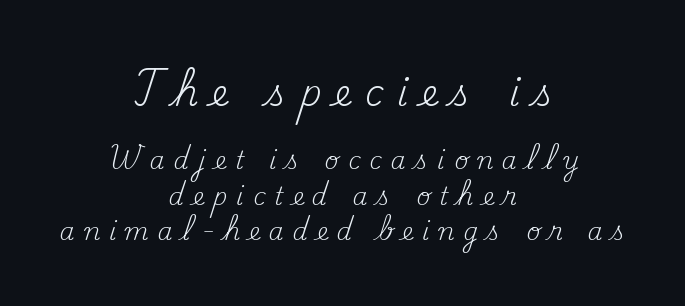
The image shows 36 px regular-weight serif type; set centered, normal line spacing (1.48x), unusually wide letter spacing (+0.38 em), not underlined; the first (top) block is 1.5x larger; medium stroke contrast and a small x-height.
